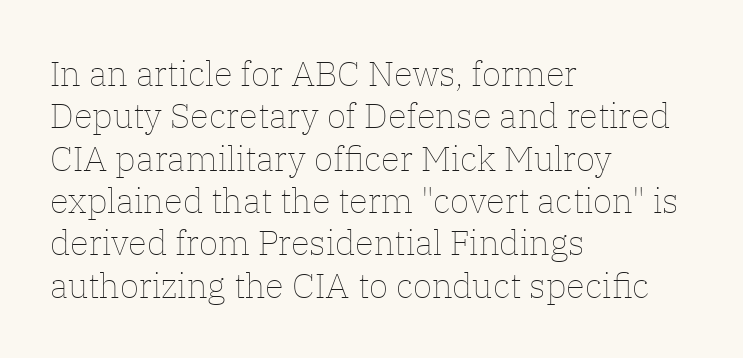
The image shows 35 px thin type, upright; set left-aligned, line spacing 1.21x, normal letter spacing, not underlined; low stroke contrast and a medium x-height.
